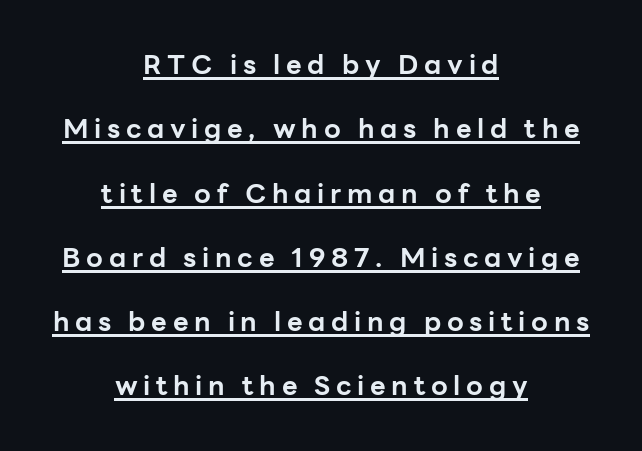
Q: Is the text bold? A: Yes.
Q: Is the text italic (slanted)? A: No, it is upright.
Q: Is the text underlined? A: Yes.
Q: How is the paragraph aligned? A: Centered.
Q: Is the spacing between letters normal or unusually wide? A: Unusually wide.
Q: Is the spacing between lines tight, normal or loose? A: Loose.
